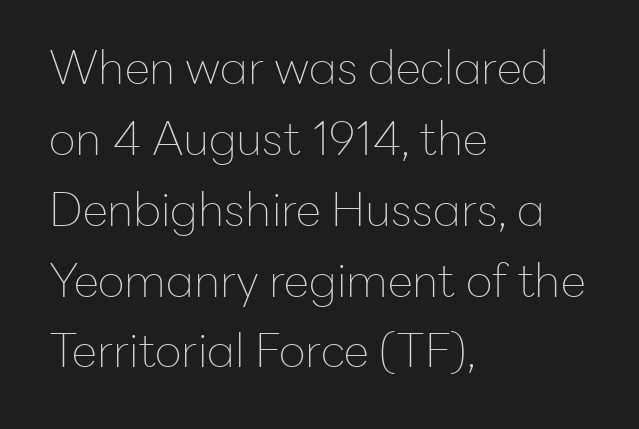
The specimen reads as upright at a glance. Proportional: the letters do not fall into vertical columns. Check the space under the baseline: it is left empty. The type is set solid horizontally, with unmodified tracking. Nothing heavy about these letters — not bold at all.
